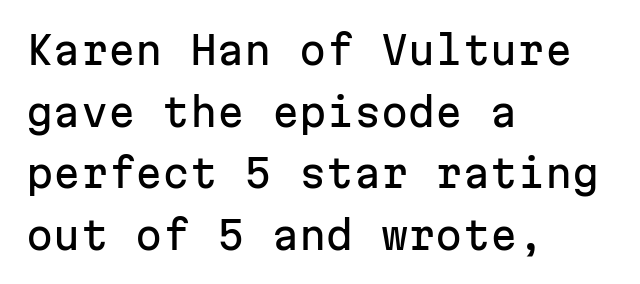
Q: Is the text italic (slanted)? A: No, it is upright.
Q: Is the typeface a serif or a sans-serif typeface? A: Sans-serif.
Q: Is the text underlined? A: No.
Q: How is the paragraph aligned? A: Left-aligned.
Q: Is the spacing between letters normal or unusually wide? A: Normal.
Q: Is the spacing between lines tight, normal or loose? A: Normal.
Q: Width (condensed, normal, or wide)? A: Normal.
Q: Stroke contrast? A: Low.
Q: x-height? A: Medium.
Q: Monospaced? A: Yes.
